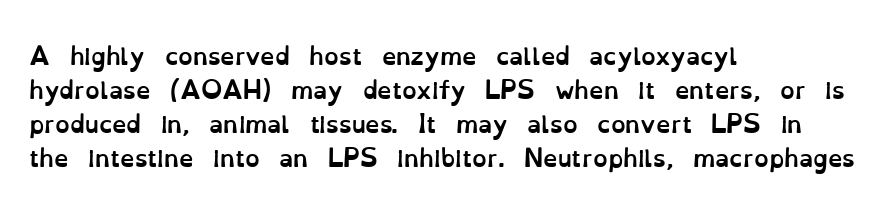
{"italic": "no", "bold": "yes", "underline": "no", "align": "left", "line_spacing": "normal", "line_spacing_ratio": 1.48, "letter_spacing": "normal", "letter_spacing_em": 0.0, "glyph_px": 23}
